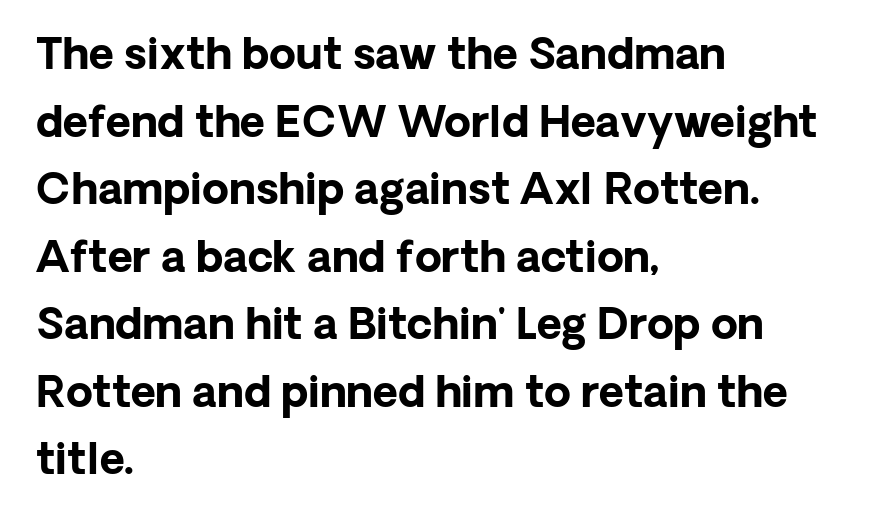
Q: Is the text bold? A: Yes.
Q: Is the text italic (slanted)? A: No, it is upright.
Q: Is the typeface a serif or a sans-serif typeface? A: Sans-serif.
Q: Is the text underlined? A: No.
Q: How is the paragraph aligned? A: Left-aligned.
Q: Is the spacing between letters normal or unusually wide? A: Normal.
Q: Is the spacing between lines tight, normal or loose? A: Normal.
Q: Width (condensed, normal, or wide)? A: Normal.
Q: Stroke contrast? A: Low.
Q: x-height? A: Medium.
Q: Monospaced? A: No.
